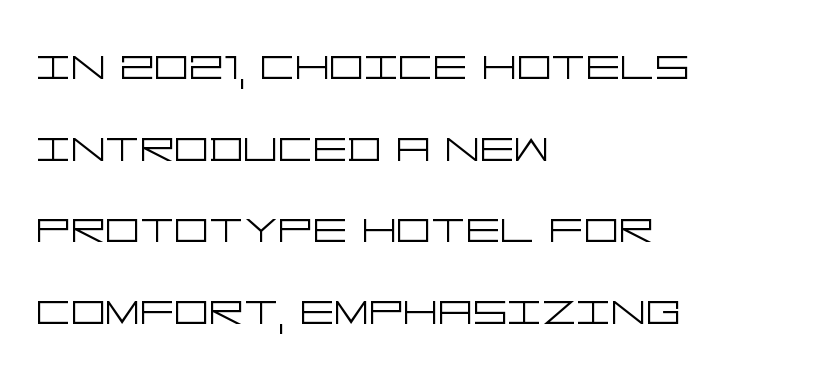
The typesetter chose a ragged-right arrangement here. Inter-character spacing is left at the font's built-in metrics. No letter is thick-stroked: the sample isn't bold. This rendering employs a face without finishing strokes, i.e., a sans-serif.
